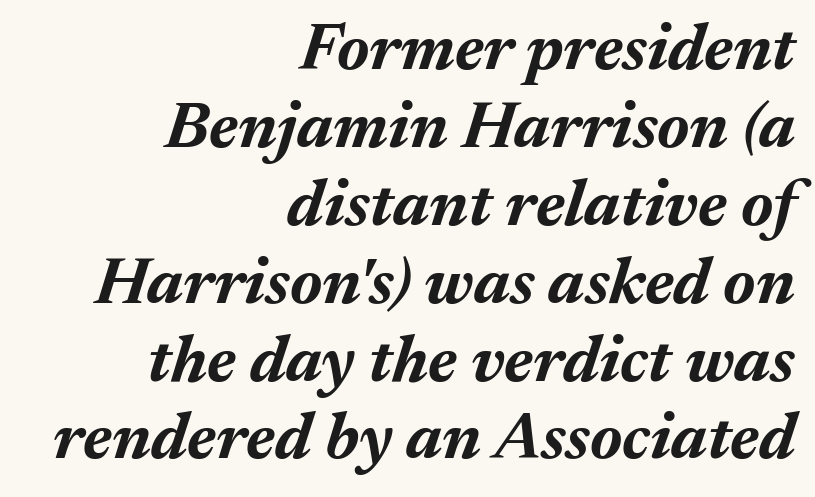
{"italic": "yes", "lean": "right", "slant_degrees": 17, "bold": "yes", "weight": "bold", "width": "normal", "stroke_contrast": "medium", "x_height": "medium", "monospaced": "no", "underline": "no", "align": "right", "line_spacing_ratio": 1.18, "letter_spacing": "normal", "letter_spacing_em": 0.0, "glyph_px": 66}
